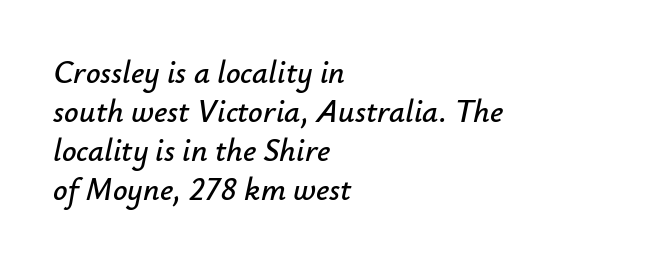
The typography opts for an oblique posture over an upright one. Looks like regular typesetting: each glyph gets only the width it needs. The text block is weighted toward the left margin, trailing off unevenly rightward. These lines keep a tight, regular rhythm from letter to letter.
